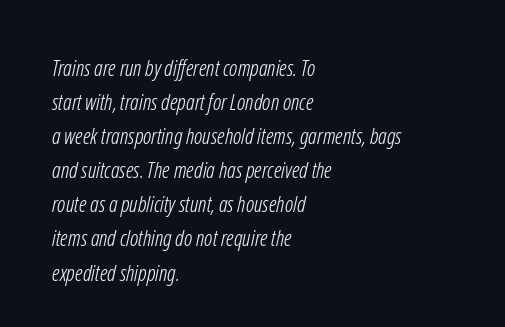
The passage shown is not underscored anywhere. Caption: face not bold, strokes unweighted. Tracking value appears to be zero — textbook default spacing. Leading: standard. The rag falls on the right side of this text block.
